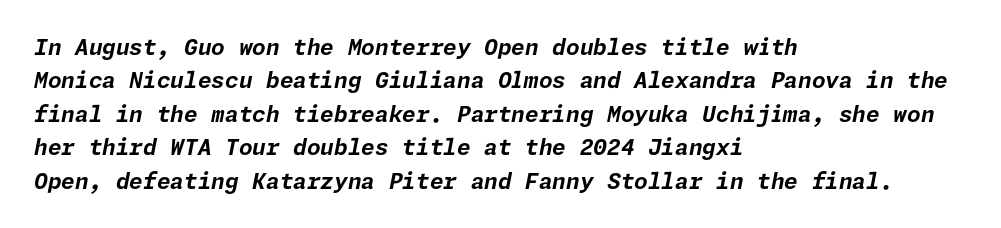
{"italic": "yes", "lean": "right", "slant_degrees": 11, "bold": "yes", "underline": "no", "align": "left", "line_spacing": "normal", "line_spacing_ratio": 1.52, "letter_spacing": "normal", "letter_spacing_em": 0.0, "glyph_px": 22}
